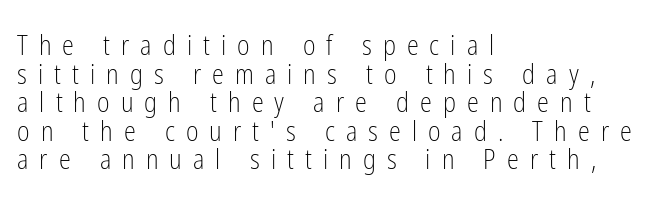
Q: Is the text bold? A: No.
Q: Is the text italic (slanted)? A: No, it is upright.
Q: Is the text underlined? A: No.
Q: How is the paragraph aligned? A: Left-aligned.
Q: Is the spacing between letters normal or unusually wide? A: Unusually wide.
Q: Is the spacing between lines tight, normal or loose? A: Tight.
